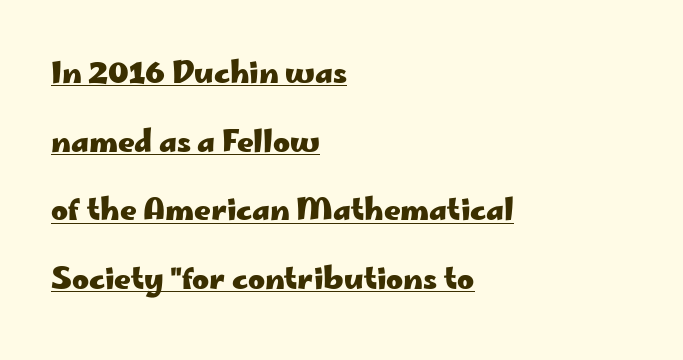
{"serif": "no", "italic": "no", "bold": "yes", "weight": "heavy", "width": "wide", "stroke_contrast": "low", "x_height": "small", "monospaced": "no", "underline": "yes", "align": "left", "line_spacing": "loose", "line_spacing_ratio": 2.37, "letter_spacing": "normal", "letter_spacing_em": 0.0, "glyph_px": 29}
